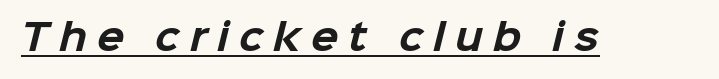
{"serif": "no", "bold": "yes", "weight": "bold", "width": "normal", "stroke_contrast": "low", "x_height": "medium", "monospaced": "no", "underline": "yes", "letter_spacing": "wide", "letter_spacing_em": 0.28, "glyph_px": 36}
